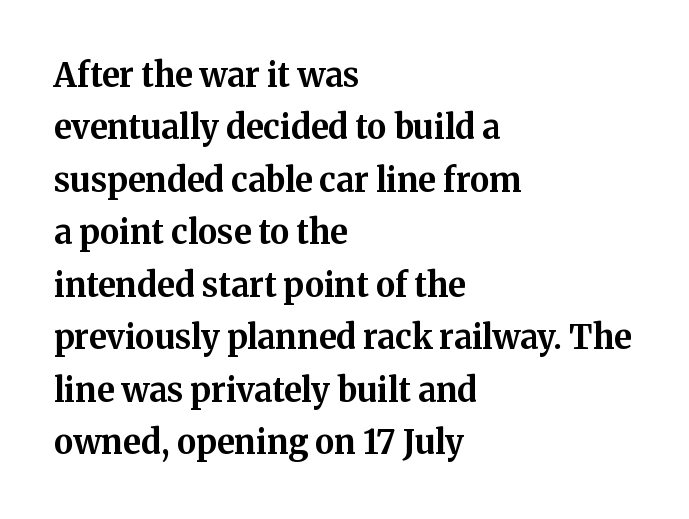
The image shows 33 px bold serif type, upright; set left-aligned, normal line spacing (1.59x), normal letter spacing, not underlined; medium stroke contrast and a medium x-height.
